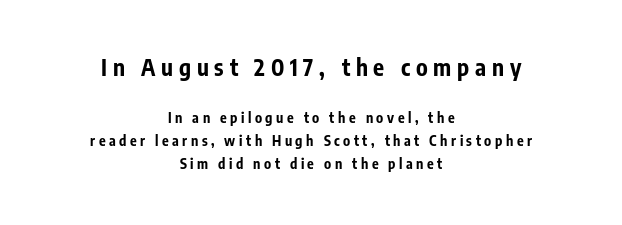
{"italic": "no", "bold": "yes", "underline": "no", "align": "center", "line_spacing": "normal", "line_spacing_ratio": 1.63, "letter_spacing": "wide", "letter_spacing_em": 0.25, "larger_block": "first", "size_ratio": 1.64, "glyph_px": 23}
